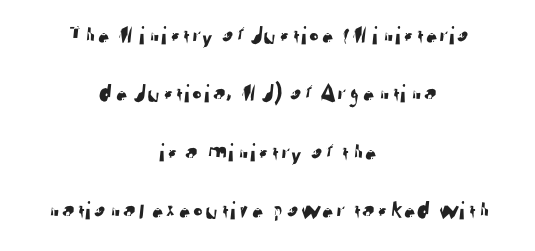
Q: Is the text underlined? A: No.
Q: How is the paragraph aligned? A: Centered.
Q: Is the spacing between letters normal or unusually wide? A: Normal.
Q: Is the spacing between lines tight, normal or loose? A: Loose.
